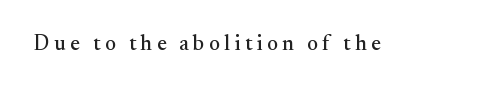
{"italic": "no", "underline": "no", "letter_spacing": "wide", "letter_spacing_em": 0.21, "glyph_px": 21}
